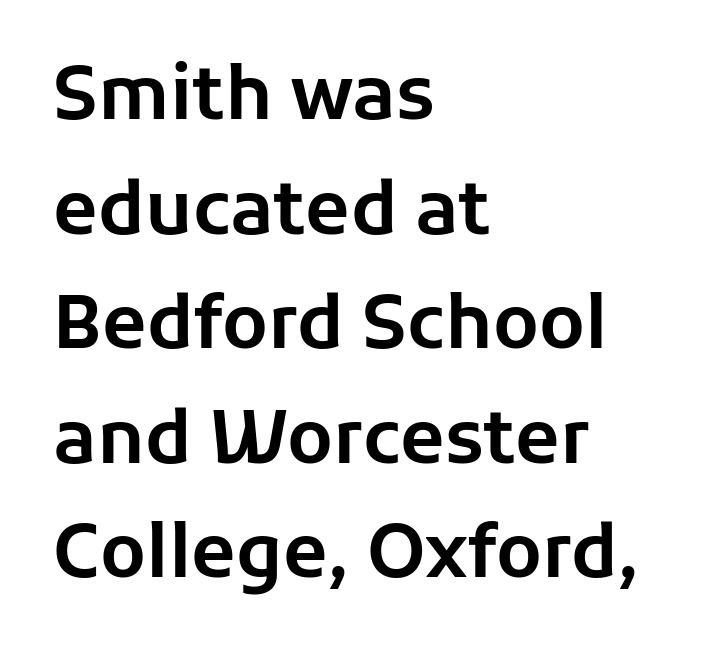
{"serif": "no", "italic": "no", "width": "normal", "stroke_contrast": "low", "x_height": "medium", "monospaced": "no", "underline": "no", "align": "left", "line_spacing": "normal", "line_spacing_ratio": 1.57, "letter_spacing": "normal", "letter_spacing_em": 0.0, "glyph_px": 73}
